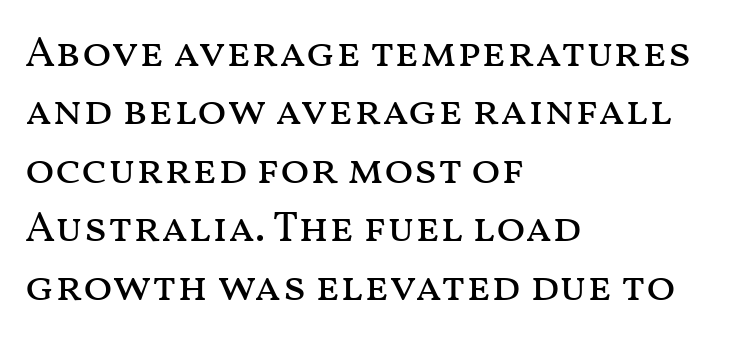
Q: Is the text bold? A: No.
Q: Is the text italic (slanted)? A: No, it is upright.
Q: Is the text underlined? A: No.
Q: How is the paragraph aligned? A: Left-aligned.
Q: Is the spacing between letters normal or unusually wide? A: Normal.
Q: Is the spacing between lines tight, normal or loose? A: Normal.
Q: Width (condensed, normal, or wide)? A: Wide.
Q: Stroke contrast? A: Medium.
Q: x-height? A: Medium.
Q: Monospaced? A: No.
